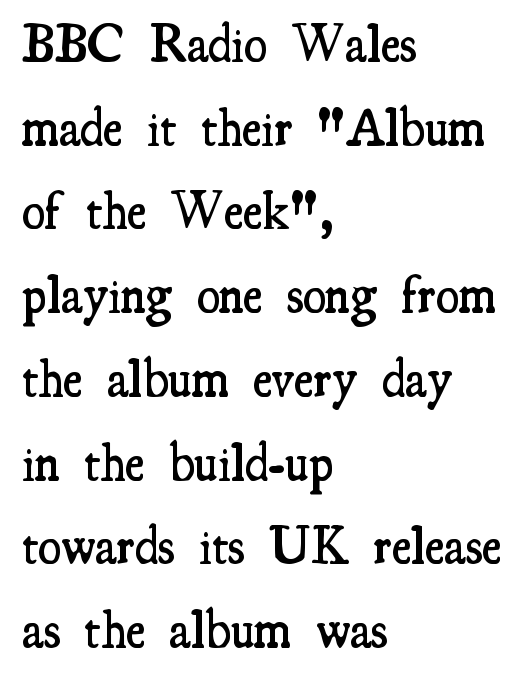
{"serif": "yes", "italic": "no", "bold": "semi", "weight": "semibold", "width": "condensed", "stroke_contrast": "medium", "x_height": "small", "monospaced": "no", "underline": "no", "align": "left", "line_spacing": "normal", "line_spacing_ratio": 1.58, "letter_spacing": "normal", "letter_spacing_em": 0.0, "glyph_px": 53}
